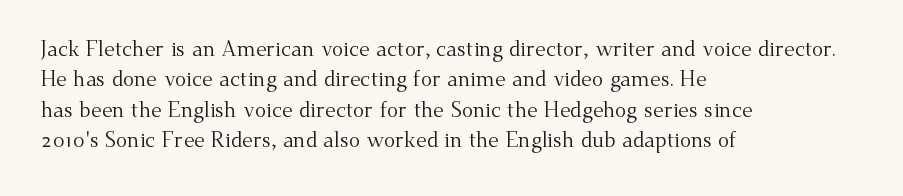
The image shows 21 px text type, upright; set left-aligned, normal line spacing (1.45x), normal letter spacing, not underlined.
